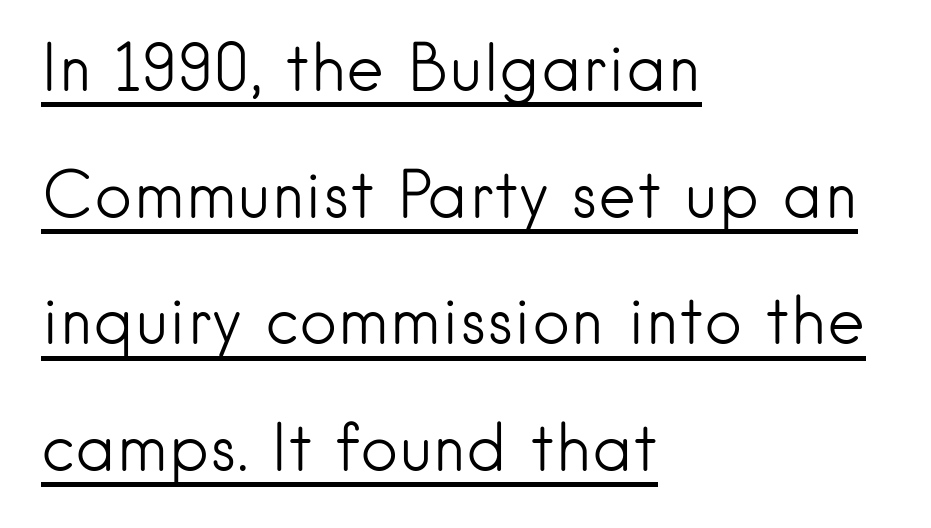
The image shows 65 px light sans-serif type, upright; set left-aligned, loose line spacing (1.95x), normal letter spacing, underlined; low stroke contrast and a small x-height.
